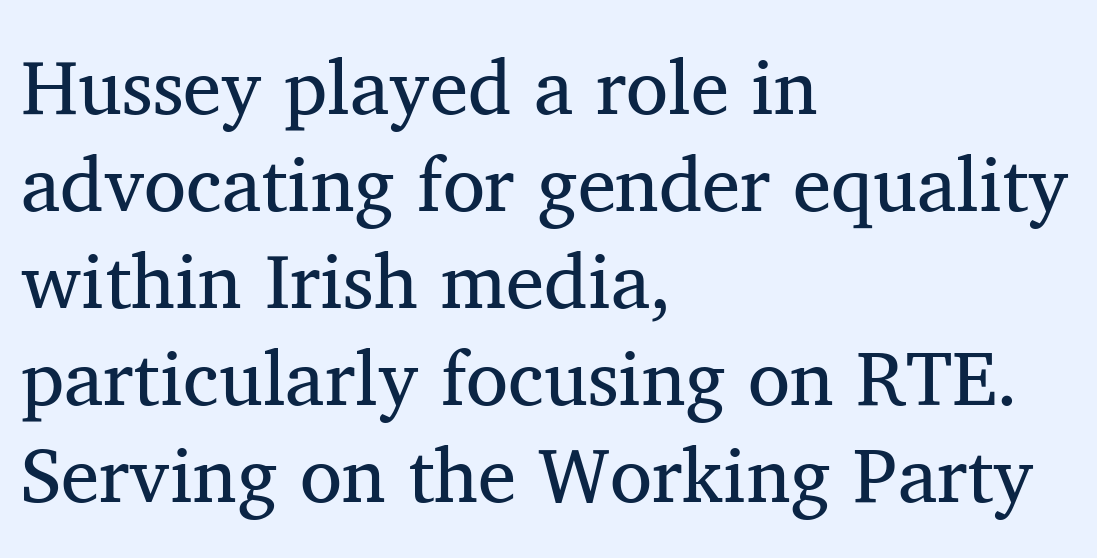
The image shows 77 px regular-weight serif type, upright; set left-aligned, normal line spacing (1.26x), normal letter spacing, not underlined; medium stroke contrast and a medium x-height.
